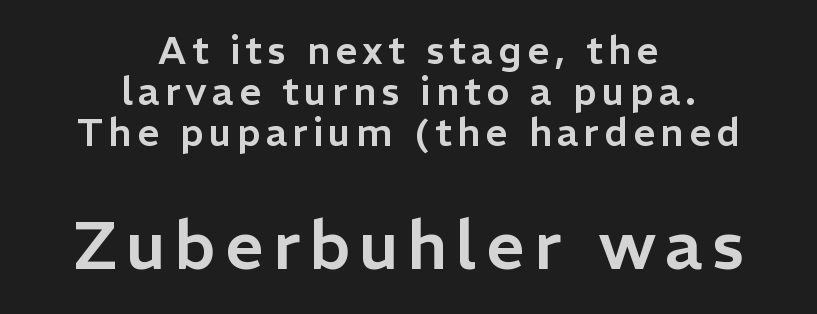
The image shows 68 px sans-serif type, upright; set centered, tight line spacing (1.05x), not underlined; the second (bottom) block is 1.74x larger; low stroke contrast and a medium x-height.
